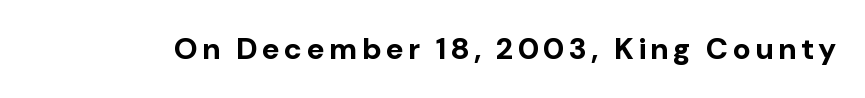
Q: Is the text bold? A: Yes.
Q: Is the text italic (slanted)? A: No, it is upright.
Q: Is the typeface a serif or a sans-serif typeface? A: Sans-serif.
Q: Is the text underlined? A: No.
Q: Width (condensed, normal, or wide)? A: Normal.
Q: Stroke contrast? A: Low.
Q: x-height? A: Medium.
Q: Monospaced? A: No.
